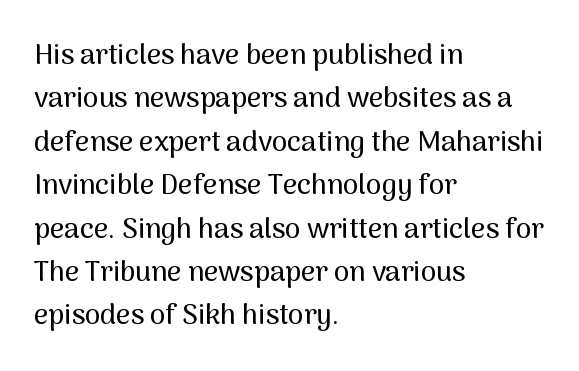
Q: Is the text italic (slanted)? A: No, it is upright.
Q: Is the typeface a serif or a sans-serif typeface? A: Sans-serif.
Q: Is the text underlined? A: No.
Q: How is the paragraph aligned? A: Left-aligned.
Q: Is the spacing between letters normal or unusually wide? A: Normal.
Q: Is the spacing between lines tight, normal or loose? A: Normal.
Q: Width (condensed, normal, or wide)? A: Normal.
Q: Stroke contrast? A: Medium.
Q: x-height? A: Medium.
Q: Monospaced? A: No.
